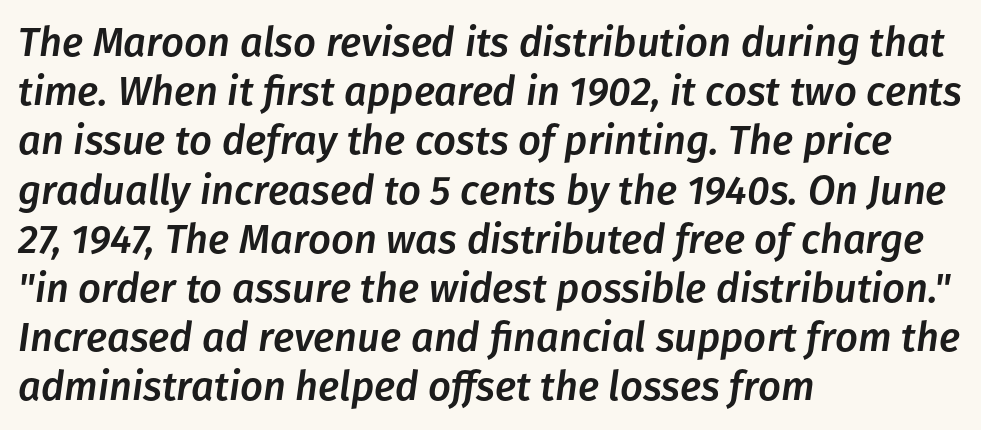
Q: Is the text italic (slanted)? A: Yes, it leans right by about 8 degrees.
Q: Is the text underlined? A: No.
Q: How is the paragraph aligned? A: Left-aligned.
Q: Is the spacing between letters normal or unusually wide? A: Normal.
Q: Width (condensed, normal, or wide)? A: Normal.
Q: Stroke contrast? A: Low.
Q: x-height? A: Medium.
Q: Monospaced? A: No.
